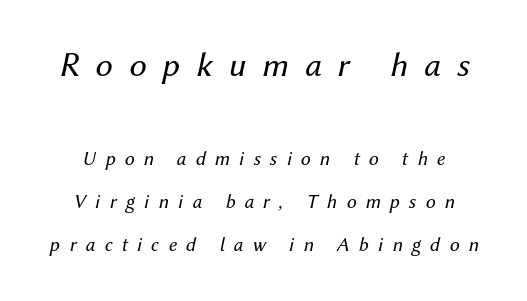
Q: Is the text bold? A: No.
Q: Is the text italic (slanted)? A: Yes, it leans right by about 12 degrees.
Q: Is the text underlined? A: No.
Q: Is the spacing between letters normal or unusually wide? A: Unusually wide.
Q: Is the spacing between lines tight, normal or loose? A: Loose.
Q: Which block of text is set in a larger size, the first (top) or the second (bottom)? A: The first (top) one.
Q: Width (condensed, normal, or wide)? A: Normal.
Q: Stroke contrast? A: Medium.
Q: x-height? A: Medium.
Q: Monospaced? A: No.
